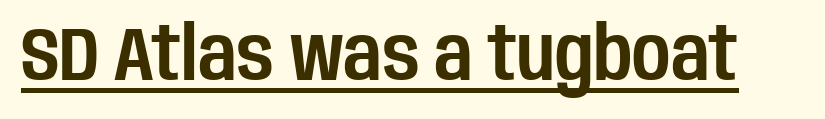
You can see a thin bar hugging the bottom of the glyphs. You can tell from the bare stems that sans-serif type was used. The passage shown is typed in a proportional face where columns would drift. Short note: letters normally spaced. Rendered with straight, roman letterforms.
